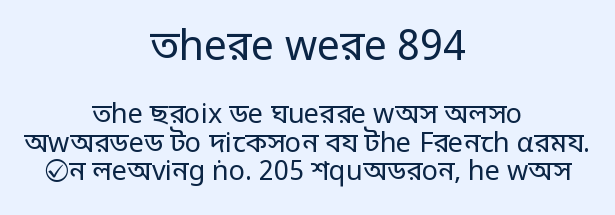
Q: Is the text bold? A: No.
Q: Is the text italic (slanted)? A: No, it is upright.
Q: Is the typeface a serif or a sans-serif typeface? A: Sans-serif.
Q: Is the text underlined? A: No.
Q: How is the paragraph aligned? A: Centered.
Q: Is the spacing between letters normal or unusually wide? A: Normal.
Q: Is the spacing between lines tight, normal or loose? A: Tight.
Q: Which block of text is set in a larger size, the first (top) or the second (bottom)? A: The first (top) one.
Q: Width (condensed, normal, or wide)? A: Normal.
Q: Stroke contrast? A: Low.
Q: x-height? A: Large.
Q: Monospaced? A: No.
